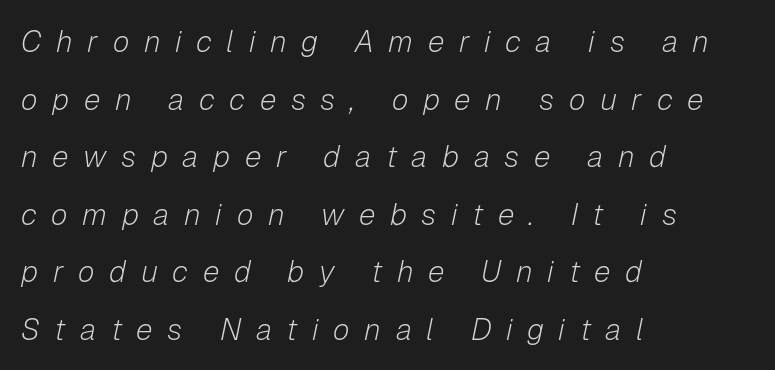
{"italic": "yes", "lean": "right", "slant_degrees": 12, "bold": "no", "weight": "light", "width": "normal", "stroke_contrast": "low", "x_height": "medium", "monospaced": "no", "underline": "no", "align": "left", "line_spacing": "loose", "line_spacing_ratio": 1.92, "letter_spacing": "wide", "letter_spacing_em": 0.49, "glyph_px": 30}
